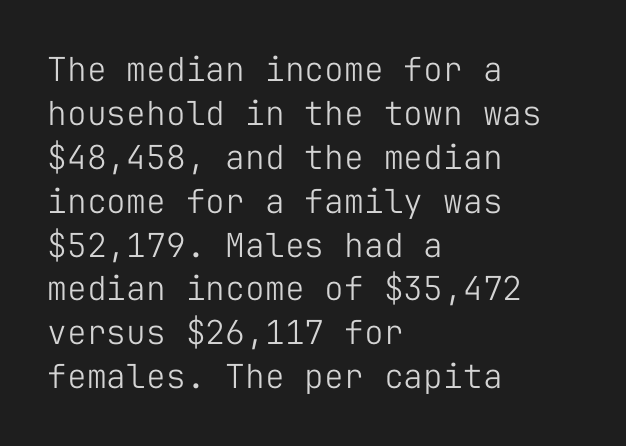
The image shows 33 px light sans-serif type, upright, monospaced; set left-aligned, normal line spacing (1.33x), normal letter spacing, not underlined; low stroke contrast and a medium x-height.
